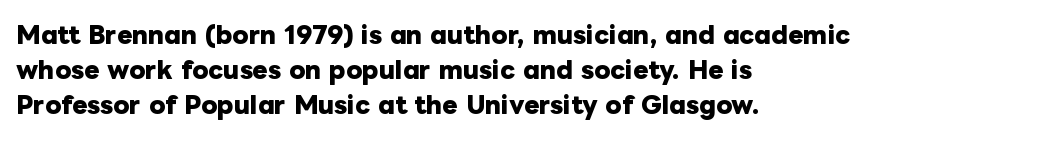
Q: Is the text bold? A: Yes.
Q: Is the text italic (slanted)? A: No, it is upright.
Q: Is the text underlined? A: No.
Q: How is the paragraph aligned? A: Left-aligned.
Q: Is the spacing between letters normal or unusually wide? A: Normal.
Q: Is the spacing between lines tight, normal or loose? A: Normal.
